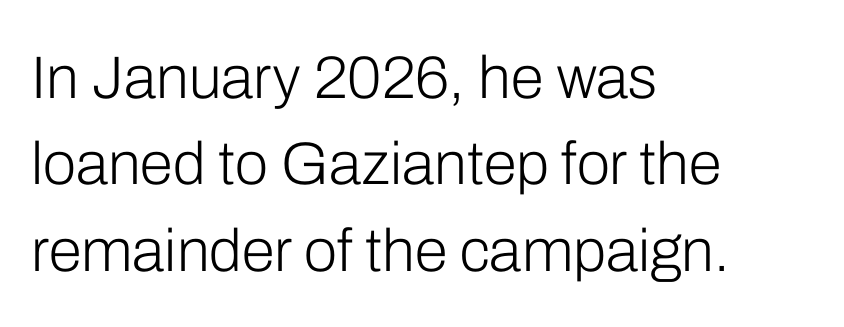
{"serif": "no", "italic": "no", "bold": "no", "weight": "light", "width": "normal", "stroke_contrast": "low", "x_height": "medium", "monospaced": "no", "underline": "no", "align": "left", "line_spacing": "normal", "line_spacing_ratio": 1.44, "letter_spacing": "normal", "letter_spacing_em": 0.0, "glyph_px": 60}
